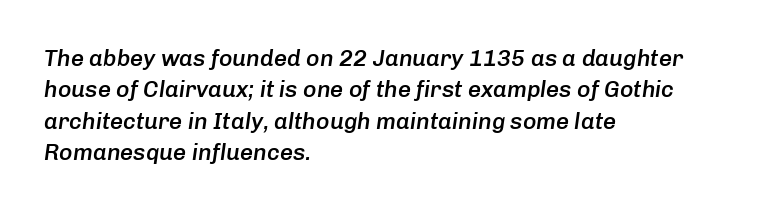
The image shows 23 px text type, italic (leaning right); set left-aligned, normal line spacing (1.36x), normal letter spacing, not underlined.
